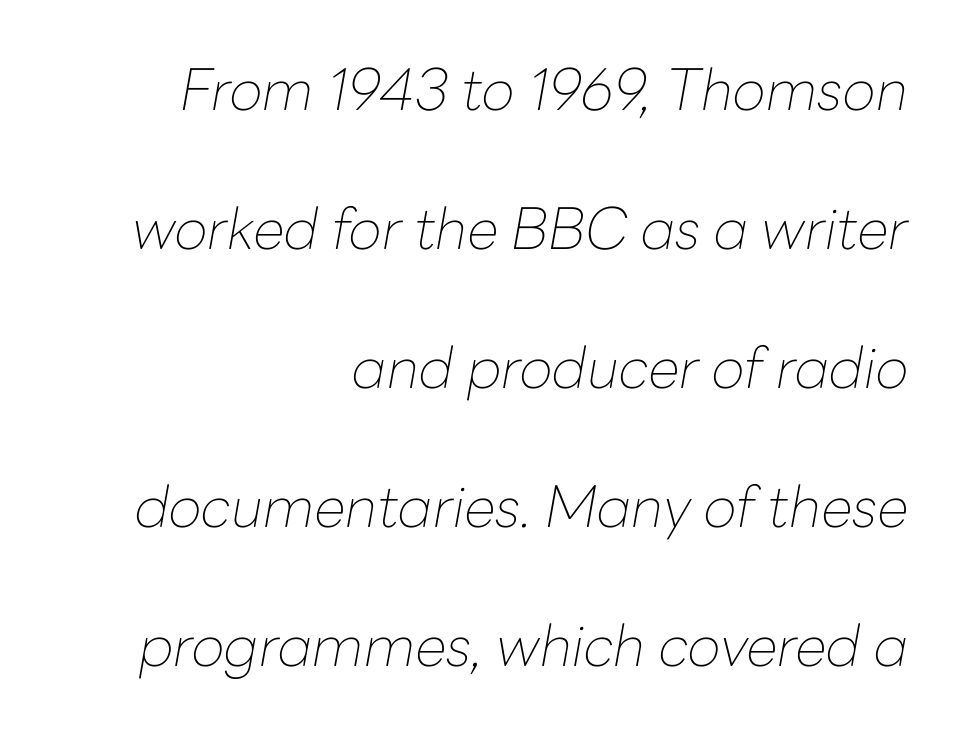
{"italic": "yes", "lean": "right", "slant_degrees": 10, "bold": "no", "weight": "thin", "width": "normal", "stroke_contrast": "low", "x_height": "medium", "monospaced": "no", "underline": "no", "align": "right", "line_spacing": "loose", "line_spacing_ratio": 2.44, "letter_spacing": "normal", "letter_spacing_em": 0.0, "glyph_px": 57}
